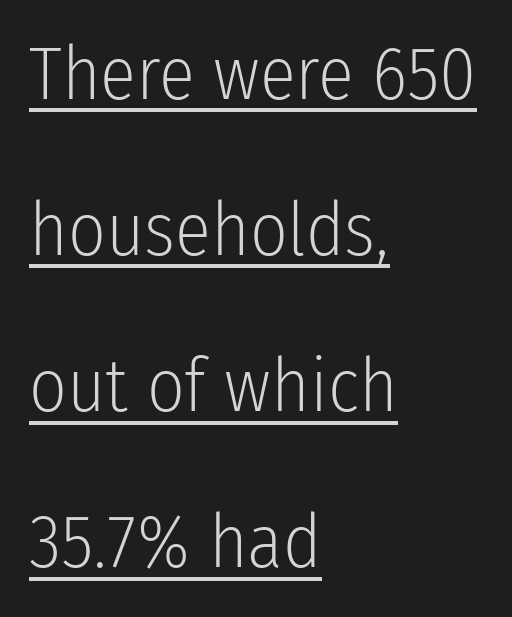
The image shows 74 px light, condensed sans-serif type, upright; set left-aligned, loose line spacing (2.11x), normal letter spacing, underlined; low stroke contrast and a medium x-height.
